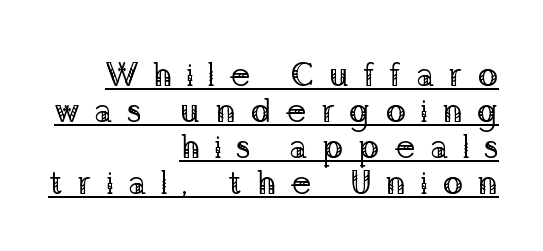
{"serif": "yes", "italic": "no", "bold": "no", "weight": "regular", "width": "normal", "stroke_contrast": "low", "x_height": "medium", "monospaced": "no", "underline": "yes", "align": "right", "line_spacing": "tight", "line_spacing_ratio": 1.06, "letter_spacing": "wide", "letter_spacing_em": 0.42, "glyph_px": 34}
